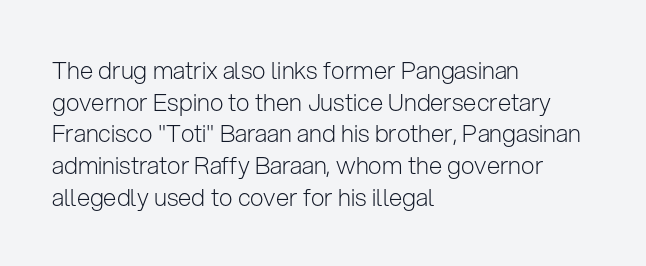
{"italic": "no", "bold": "no", "underline": "no", "align": "left", "line_spacing": "normal", "line_spacing_ratio": 1.32, "letter_spacing": "normal", "letter_spacing_em": 0.0, "glyph_px": 24}
